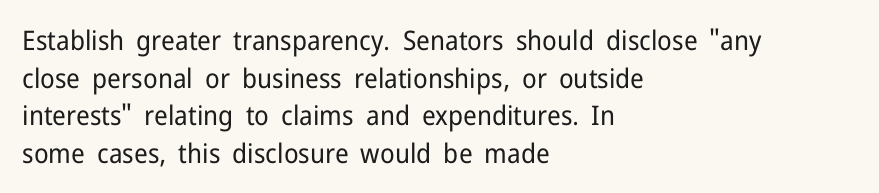
Notice how the stems are strictly vertical — no italics here. A bare baseline throughout the passage. Inter-character spacing is left at the font's built-in metrics. Vertical spacing — default. The ragged edge is on the right, which tells us the setting is flush left. The font sits on the lighter half of the weight spectrum, regular included.
